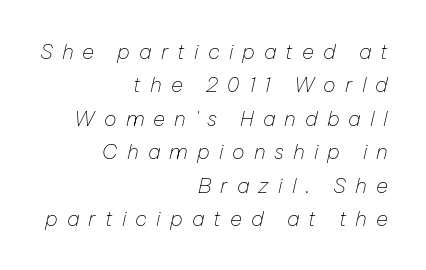
Q: Is the text bold? A: No.
Q: Is the text italic (slanted)? A: Yes, it leans right by about 12 degrees.
Q: Is the text underlined? A: No.
Q: How is the paragraph aligned? A: Right-aligned.
Q: Is the spacing between letters normal or unusually wide? A: Unusually wide.
Q: Is the spacing between lines tight, normal or loose? A: Normal.
